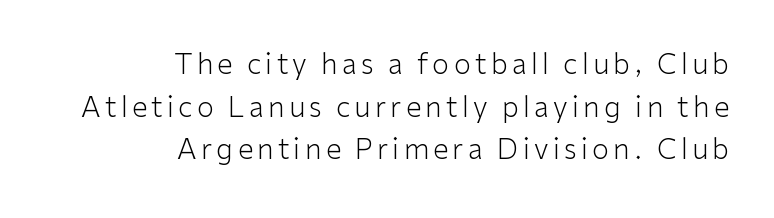
Every character sits straight up, as roman type does. Note the varied advance widths — an 'i' is clearly narrower than an 'm'. No feet cap the strokes, marking this as sans-serif type. Interline gaps are of average width in this sample. Stems and bowls with no extra thickness — not bold.
